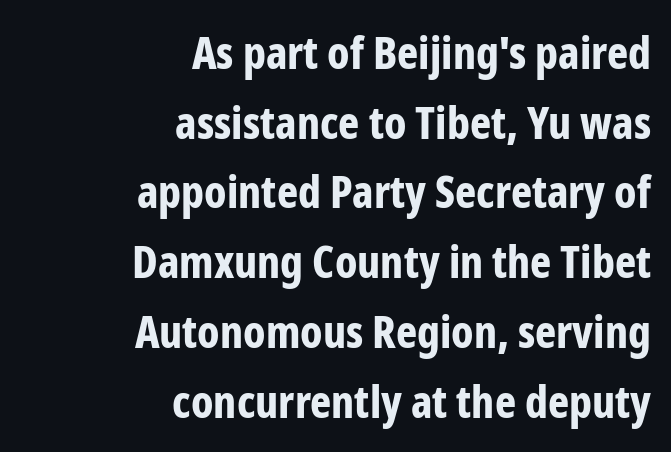
Compared with an ordinary text face, these strokes are far heavier — a full bold. Does the lettering tilt? It doesn't — this is upright. This sample uses a sans-serif face. One glance says typical: line gaps are just what's usual.
